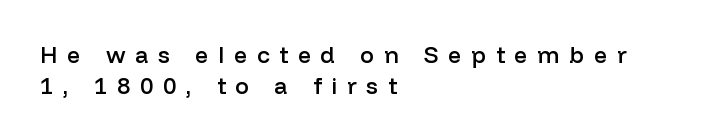
Alignment: flush left. Every stem runs plumb, perpendicular to the baseline. These lines sit exactly where default settings would place them. Each word looks stretched out because of the extra space between its letters. Typographic density is moderately raised because the face is semibold. No word sits above an underline.
